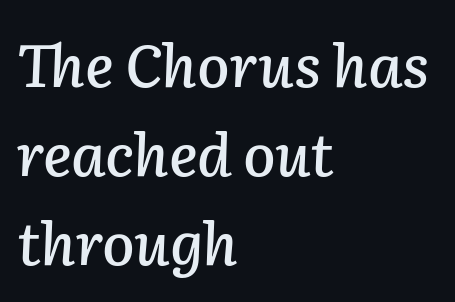
The image shows 59 px text type, italic (leaning right); set left-aligned, normal line spacing (1.51x), normal letter spacing, not underlined; low stroke contrast and a medium x-height.
